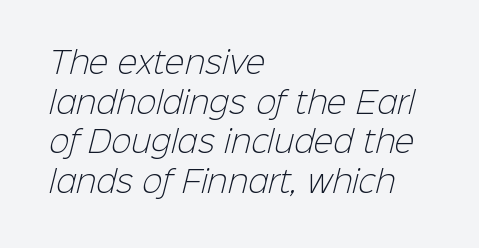
Q: Is the text bold? A: No.
Q: Is the typeface a serif or a sans-serif typeface? A: Sans-serif.
Q: Is the text underlined? A: No.
Q: How is the paragraph aligned? A: Left-aligned.
Q: Is the spacing between letters normal or unusually wide? A: Normal.
Q: Is the spacing between lines tight, normal or loose? A: Normal.
Q: Width (condensed, normal, or wide)? A: Normal.
Q: Stroke contrast? A: Low.
Q: x-height? A: Medium.
Q: Monospaced? A: No.
